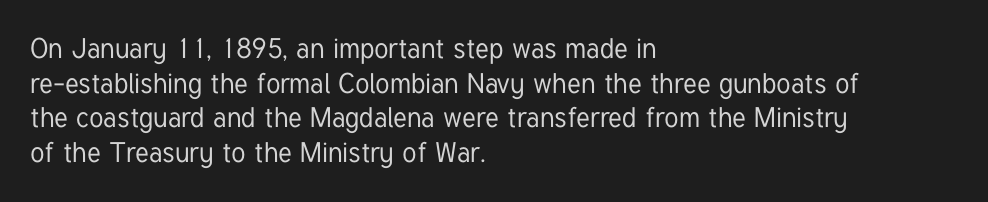
Q: Is the text italic (slanted)? A: No, it is upright.
Q: Is the typeface a serif or a sans-serif typeface? A: Sans-serif.
Q: Is the text underlined? A: No.
Q: How is the paragraph aligned? A: Left-aligned.
Q: Is the spacing between letters normal or unusually wide? A: Normal.
Q: Width (condensed, normal, or wide)? A: Condensed.
Q: Stroke contrast? A: Low.
Q: x-height? A: Medium.
Q: Monospaced? A: No.
